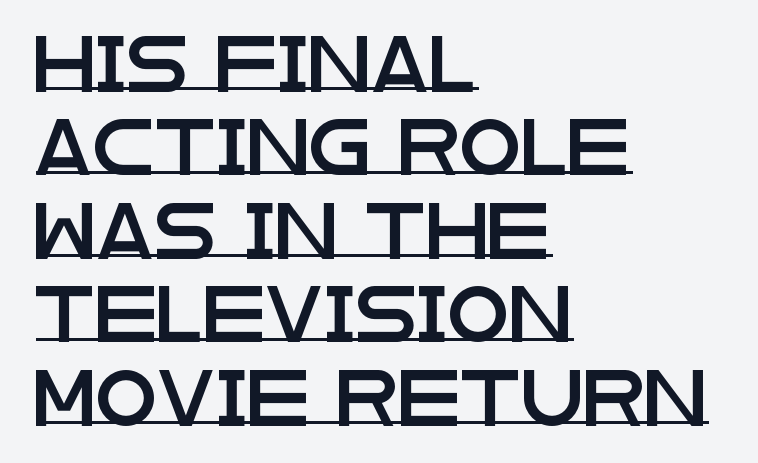
{"serif": "no", "italic": "no", "width": "wide", "stroke_contrast": "low", "x_height": "large", "monospaced": "no", "underline": "yes", "align": "left", "line_spacing": "normal", "line_spacing_ratio": 1.49, "letter_spacing": "normal", "letter_spacing_em": 0.0, "glyph_px": 56}
